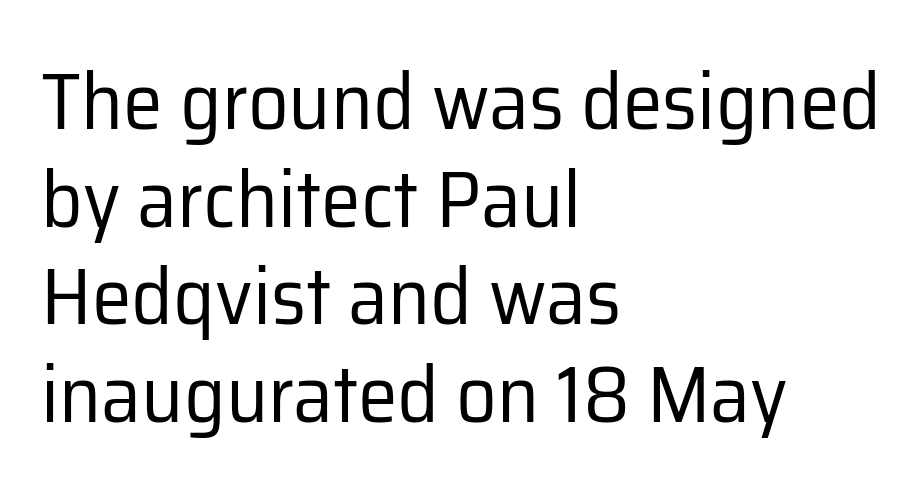
Glance below the letters and you will spot only blank space. This reads as an unemphasized weight, regular at the heaviest. No feet cap the strokes, marking this as sans-serif type. Every row of glyphs begins at an identical x-position on the left. Characters remain perfectly vertical along every line.
